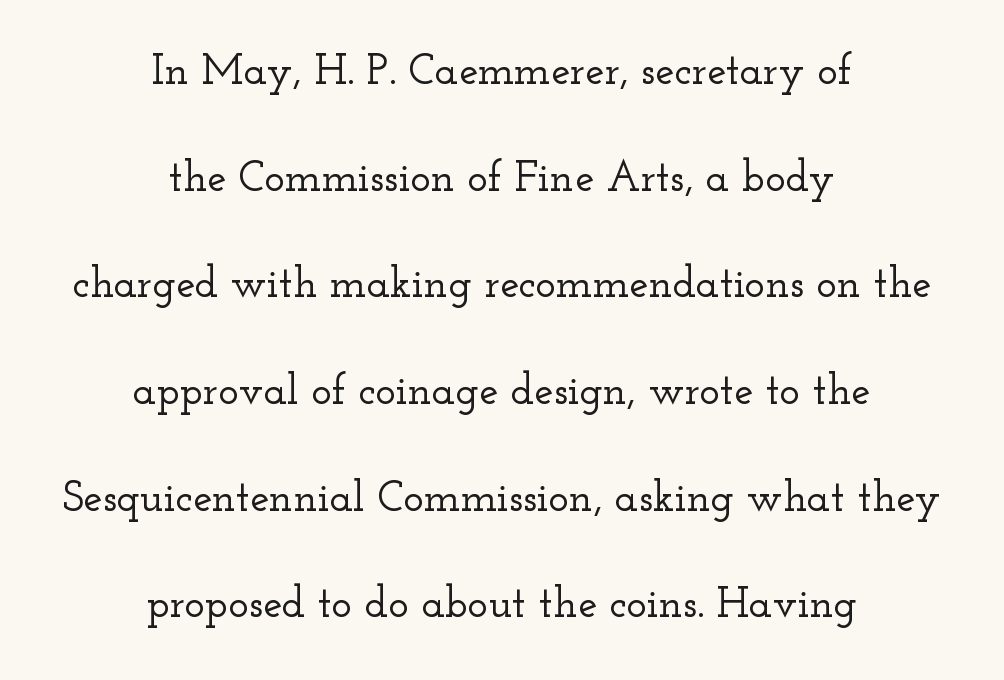
The strip under each line holds only bare page. Characters follow at the spacing the type designer built in. Notice how the passage keeps no hard edge, just a central spine. Is there much room between lines? Yes — plenty of vertical air separates them. Typographically, this falls in the serif category.
